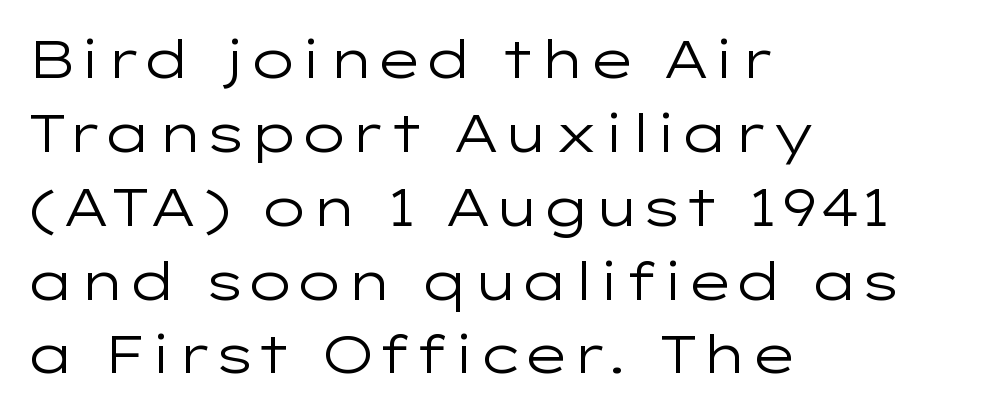
Rows of type keep a routine distance in the vertical direction. The words here are not underlined. It's the straight-up-and-down kind of type. Each letter keeps its own natural width here, so spacing adapts to shape. Heaviness? Minimal to ordinary, like unemphasized prose. These lines are composed in type without serifs.
